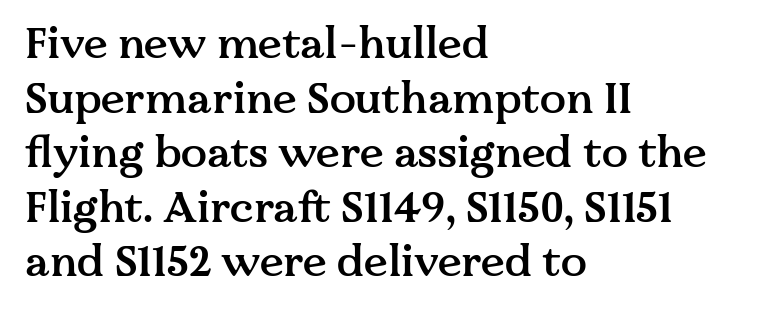
The image shows 43 px semibold serif type, upright; set left-aligned, normal line spacing (1.27x), normal letter spacing, not underlined; medium stroke contrast and a medium x-height.
